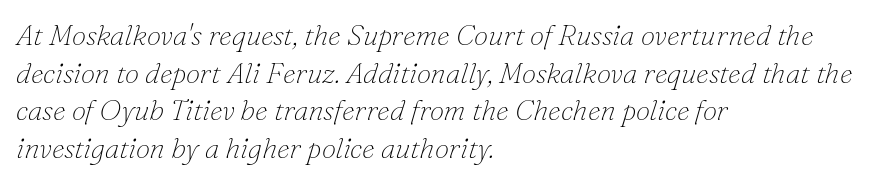
Decoration check: the copy has no underline. Is the letter spacing exaggerated? No — it looks like the ordinary default. Regarding leading, the lines here are spaced in the standard way. The rendering applies a slant to the glyphs.
